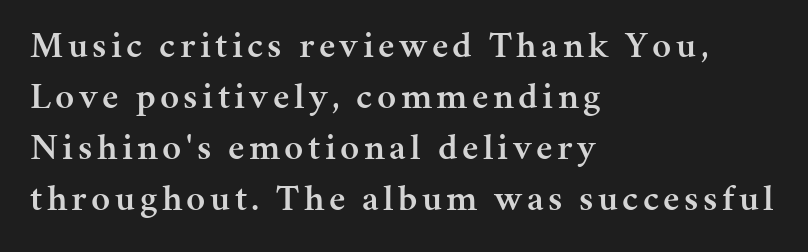
The image shows 37 px semibold serif type, upright; set left-aligned, normal line spacing (1.38x), not underlined; medium stroke contrast and a medium x-height.
